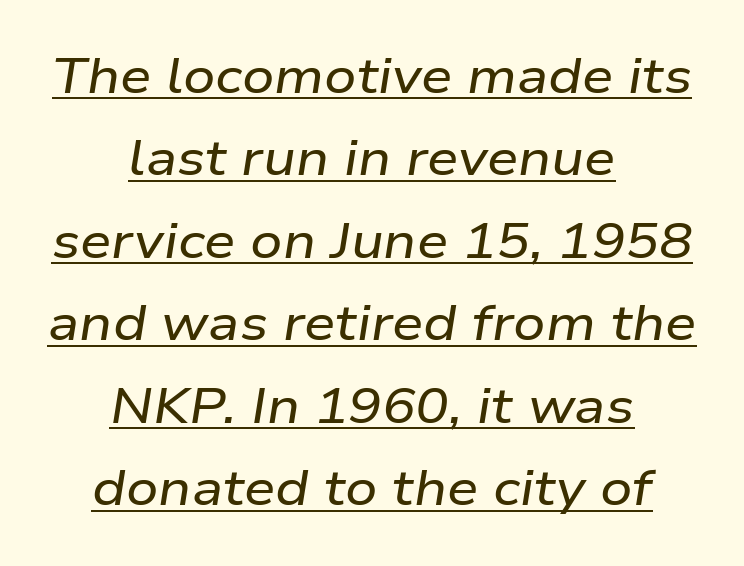
Quick note: italic. Has an underline been added? It has. The letters advance in unequal steps, a hallmark of proportional type. Teacher's note: observe the equal gaps on both sides — that is centered alignment. Compared with typical body copy, the letter spacing here is the same. This sample keeps an unexceptional amount of space between lines.
